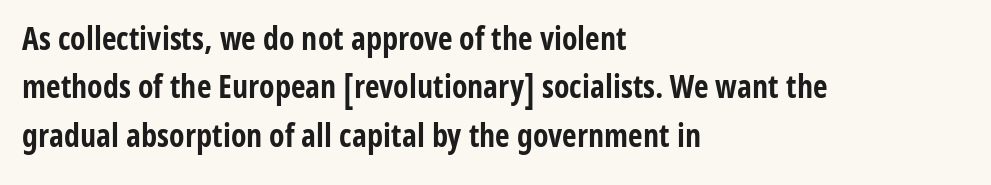
Q: Is the text bold? A: Yes.
Q: Is the text italic (slanted)? A: No, it is upright.
Q: Is the typeface a serif or a sans-serif typeface? A: Sans-serif.
Q: Is the text underlined? A: No.
Q: How is the paragraph aligned? A: Left-aligned.
Q: Is the spacing between letters normal or unusually wide? A: Normal.
Q: Is the spacing between lines tight, normal or loose? A: Normal.
Q: Width (condensed, normal, or wide)? A: Condensed.
Q: Stroke contrast? A: Low.
Q: x-height? A: Medium.
Q: Monospaced? A: No.
